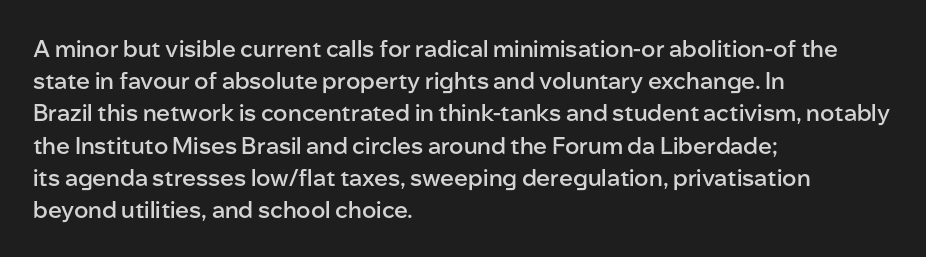
The foot of each line stays bare and open. Evenly set lines give the paragraph a standard silhouette. Left-aligned paragraph, ragged on the right. Does the lettering tilt? It doesn't — this is upright. The line texture is even and compact thanks to regular tracking.
